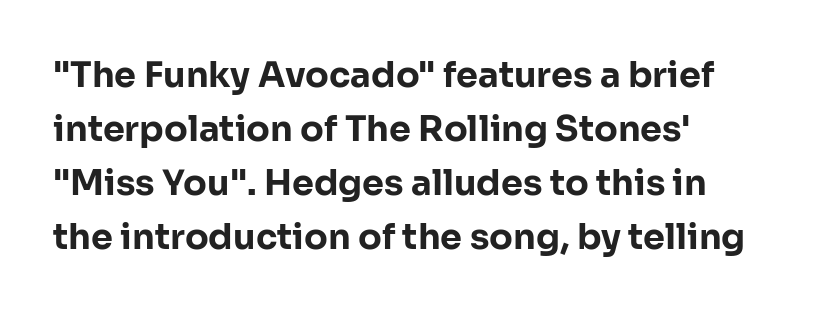
If you drew a line through each stem, it would be perfectly vertical. Character widths vary here, with narrow letters taking less room than wide ones. Students, this is bold: see how much ink each stroke carries. Line starts are locked; line ends wander. The baseline area is clear.
